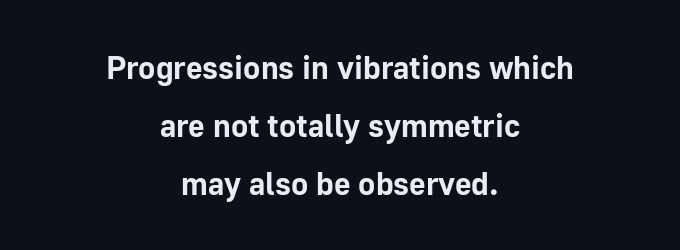
{"serif": "no", "italic": "no", "bold": "yes", "weight": "bold", "width": "normal", "stroke_contrast": "low", "x_height": "medium", "monospaced": "no", "underline": "no", "align": "center", "line_spacing_ratio": 1.81, "letter_spacing": "normal", "letter_spacing_em": 0.0, "glyph_px": 32}
